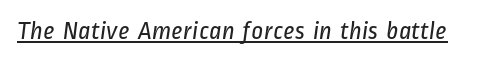
Q: Is the text bold? A: No.
Q: Is the text underlined? A: Yes.
Q: Is the spacing between letters normal or unusually wide? A: Normal.
